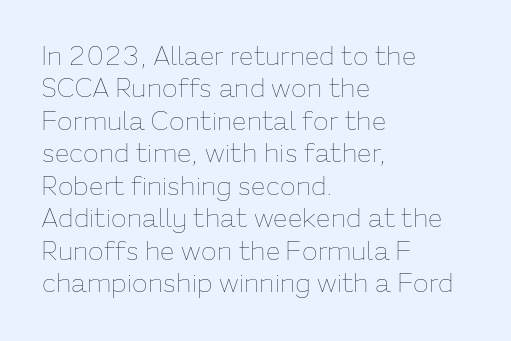
Q: Is the text bold? A: No.
Q: Is the text italic (slanted)? A: No, it is upright.
Q: Is the text underlined? A: No.
Q: How is the paragraph aligned? A: Left-aligned.
Q: Is the spacing between letters normal or unusually wide? A: Normal.
Q: Is the spacing between lines tight, normal or loose? A: Normal.
